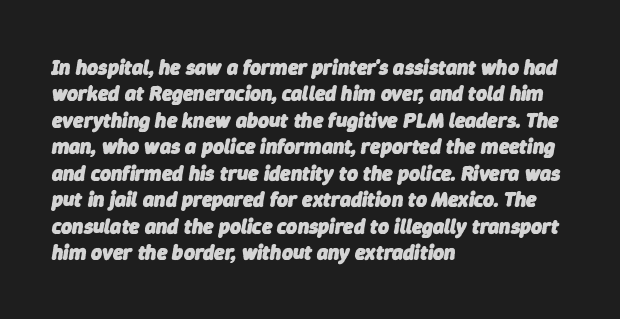
The image shows 21 px bold type, italic (leaning right); set left-aligned, normal line spacing (1.26x), normal letter spacing, not underlined.
